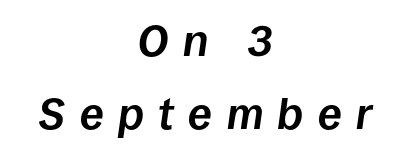
{"italic": "yes", "lean": "right", "slant_degrees": 8, "bold": "yes", "weight": "bold", "width": "normal", "stroke_contrast": "low", "x_height": "large", "monospaced": "no", "underline": "no", "align": "center", "line_spacing": "normal", "line_spacing_ratio": 1.7, "letter_spacing": "wide", "letter_spacing_em": 0.34, "glyph_px": 43}
